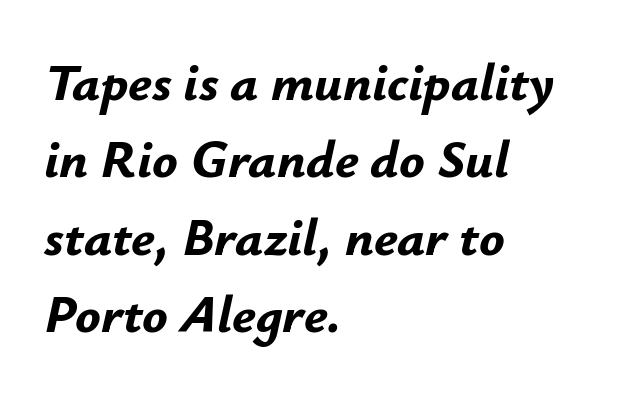
The gaps between neighbouring characters are ordinary and unremarkable. Does the leading feel generous? No, just average. A classic flush-left, rag-right setting is used for this passage. Varying glyph widths throughout — classic text-font behaviour. Notice how the stems are inclined rather than vertical — that's the hallmark of italics.
